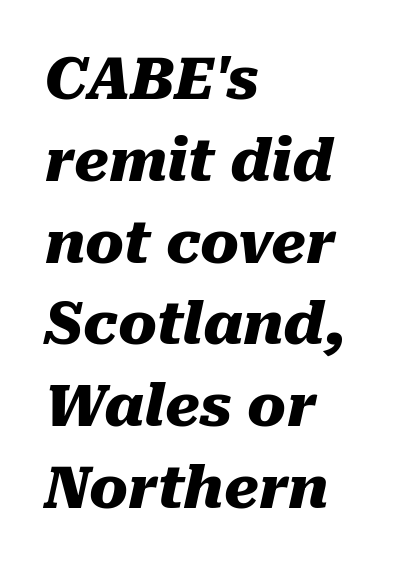
Q: Is the text bold? A: Yes.
Q: Is the text italic (slanted)? A: Yes, it leans right by about 10 degrees.
Q: Is the text underlined? A: No.
Q: How is the paragraph aligned? A: Left-aligned.
Q: Is the spacing between letters normal or unusually wide? A: Normal.
Q: Is the spacing between lines tight, normal or loose? A: Normal.
Q: Width (condensed, normal, or wide)? A: Normal.
Q: Stroke contrast? A: Medium.
Q: x-height? A: Medium.
Q: Monospaced? A: No.
